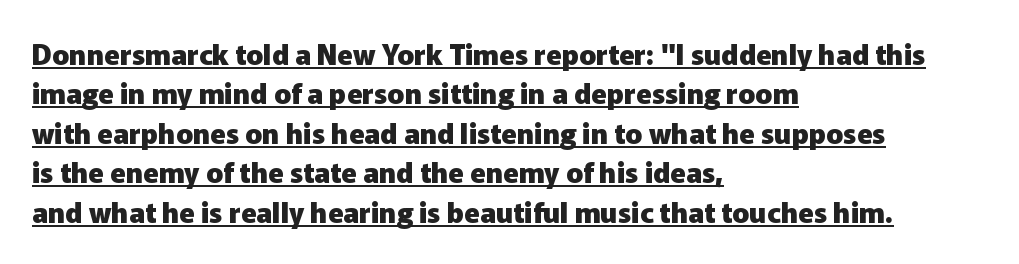
Q: Is the text bold? A: Yes.
Q: Is the text italic (slanted)? A: No, it is upright.
Q: Is the typeface a serif or a sans-serif typeface? A: Sans-serif.
Q: Is the text underlined? A: Yes.
Q: How is the paragraph aligned? A: Left-aligned.
Q: Is the spacing between letters normal or unusually wide? A: Normal.
Q: Is the spacing between lines tight, normal or loose? A: Normal.
Q: Width (condensed, normal, or wide)? A: Normal.
Q: Stroke contrast? A: Low.
Q: x-height? A: Medium.
Q: Monospaced? A: No.
